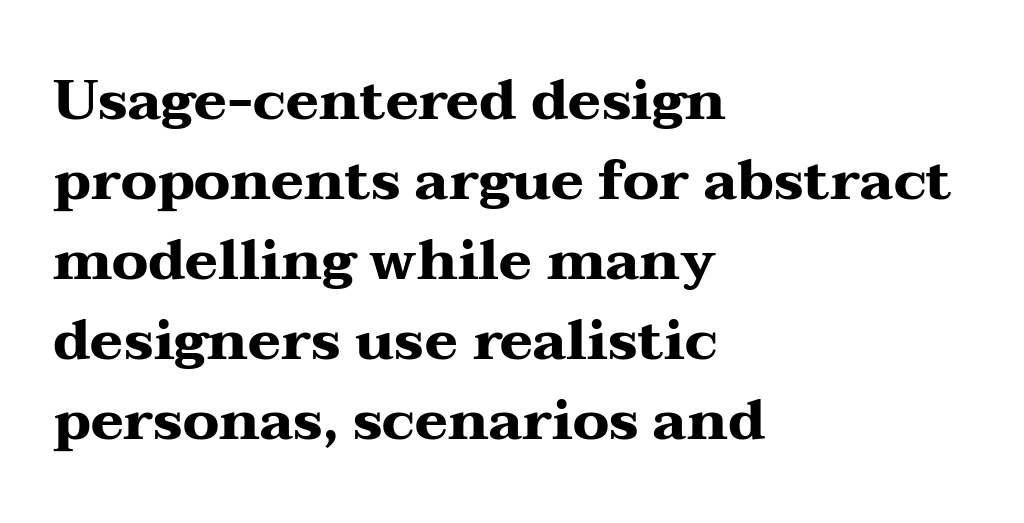
Q: Is the text bold? A: Yes.
Q: Is the text italic (slanted)? A: No, it is upright.
Q: Is the typeface a serif or a sans-serif typeface? A: Serif.
Q: Is the text underlined? A: No.
Q: How is the paragraph aligned? A: Left-aligned.
Q: Is the spacing between letters normal or unusually wide? A: Normal.
Q: Is the spacing between lines tight, normal or loose? A: Normal.
Q: Width (condensed, normal, or wide)? A: Wide.
Q: Stroke contrast? A: Medium.
Q: x-height? A: Medium.
Q: Monospaced? A: No.
